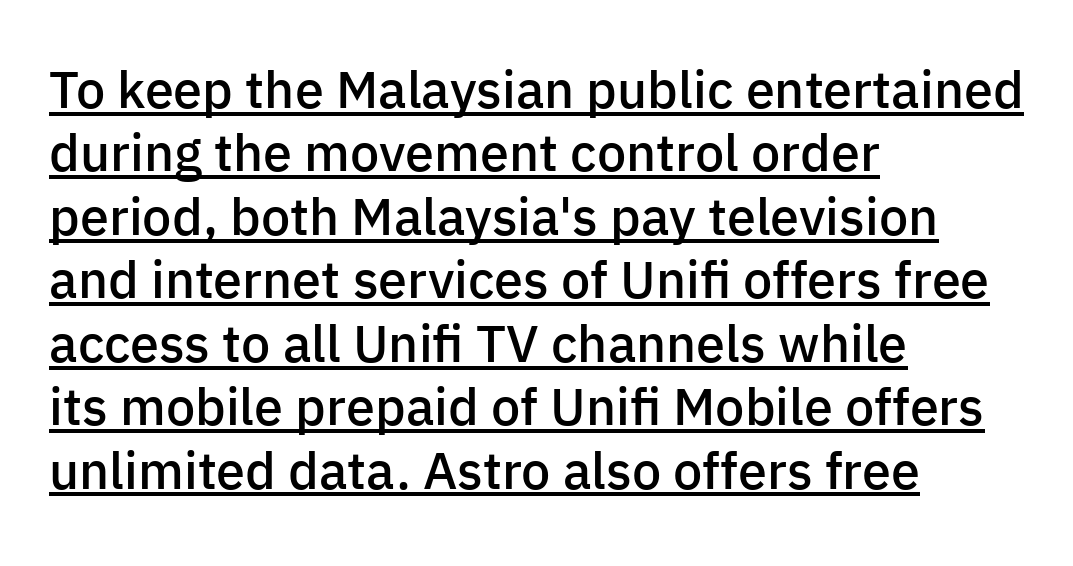
The image shows 52 px semibold sans-serif type, upright; set left-aligned, line spacing 1.22x, normal letter spacing, underlined; low stroke contrast and a medium x-height.
